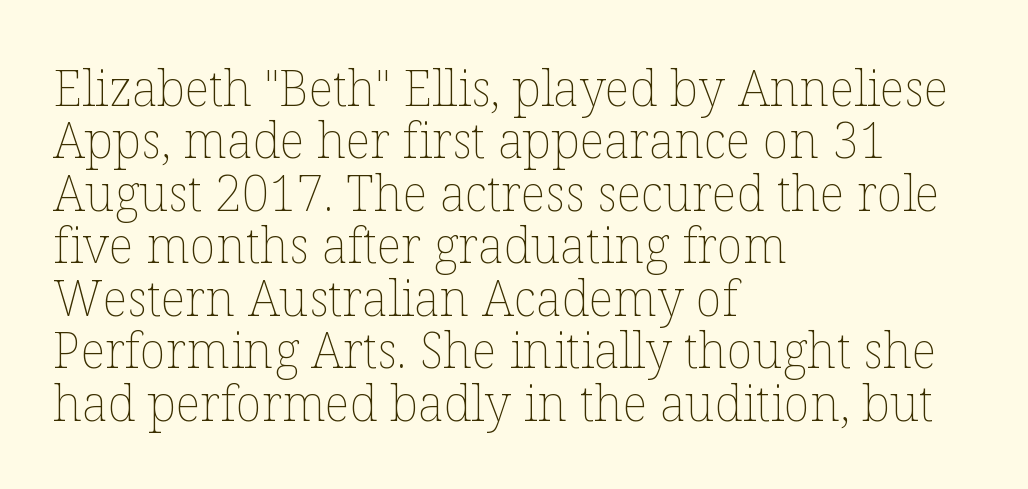
The image shows 49 px thin type, upright; set left-aligned, tight line spacing (1.07x), normal letter spacing, not underlined; low stroke contrast and a medium x-height.
